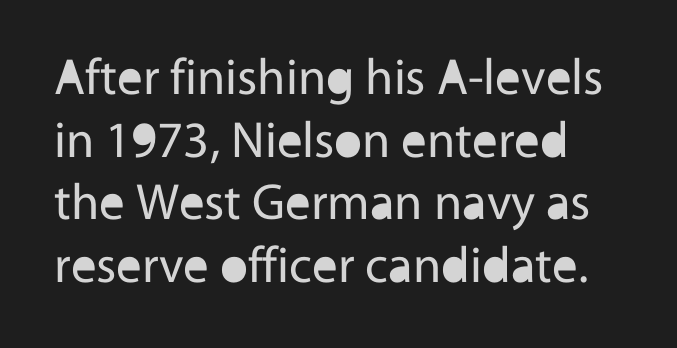
Q: Is the text bold? A: No.
Q: Is the text italic (slanted)? A: No, it is upright.
Q: Is the typeface a serif or a sans-serif typeface? A: Sans-serif.
Q: Is the text underlined? A: No.
Q: Is the spacing between letters normal or unusually wide? A: Normal.
Q: Width (condensed, normal, or wide)? A: Normal.
Q: x-height? A: Medium.
Q: Monospaced? A: No.
